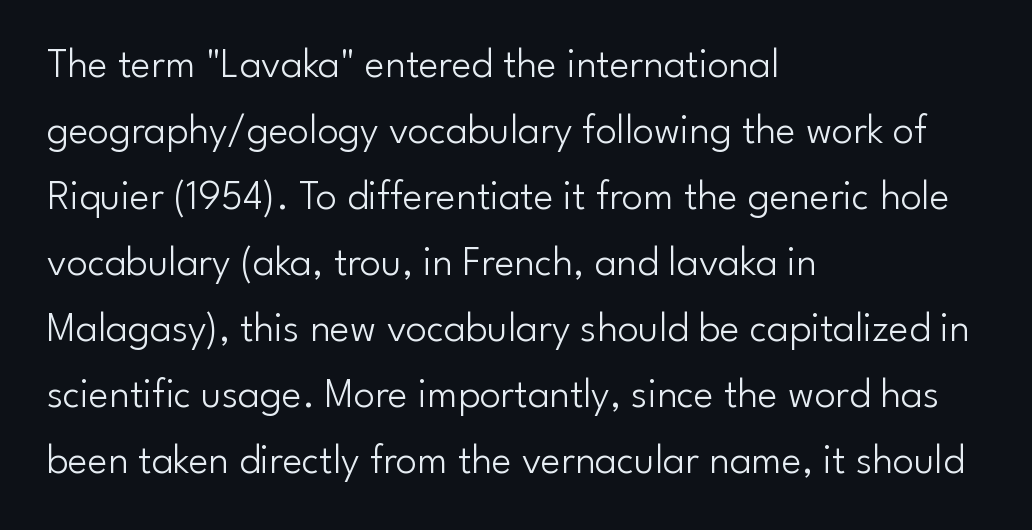
{"serif": "no", "italic": "no", "bold": "no", "weight": "light", "width": "normal", "stroke_contrast": "low", "x_height": "small", "monospaced": "no", "underline": "no", "align": "left", "line_spacing": "normal", "line_spacing_ratio": 1.57, "letter_spacing": "normal", "letter_spacing_em": 0.0, "glyph_px": 42}
